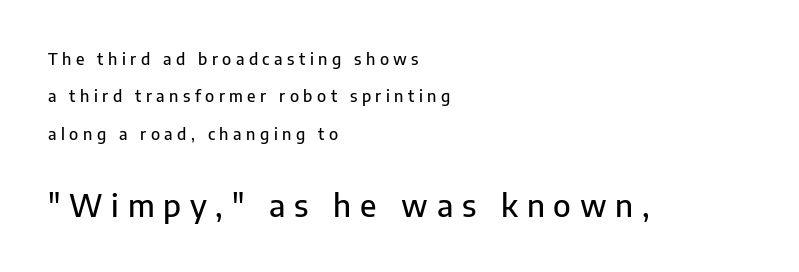
Q: Is the text italic (slanted)? A: No, it is upright.
Q: Is the typeface a serif or a sans-serif typeface? A: Sans-serif.
Q: Is the text underlined? A: No.
Q: How is the paragraph aligned? A: Left-aligned.
Q: Is the spacing between letters normal or unusually wide? A: Unusually wide.
Q: Is the spacing between lines tight, normal or loose? A: Loose.
Q: Which block of text is set in a larger size, the first (top) or the second (bottom)? A: The second (bottom) one.
Q: Width (condensed, normal, or wide)? A: Normal.
Q: Stroke contrast? A: Low.
Q: x-height? A: Medium.
Q: Monospaced? A: No.
